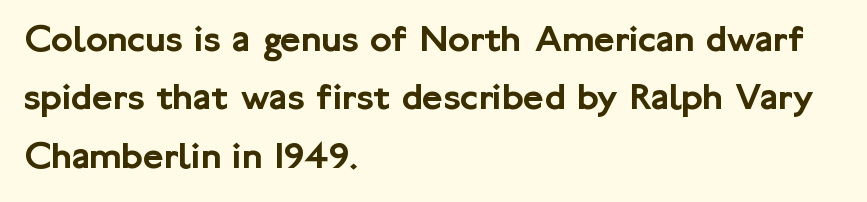
Decoration check: the copy has no underline. The specimen reads as upright at a glance. These lines are composed in type without serifs. A typesetter would call this zero additional tracking. Notice how descenders clear the ascenders below comfortably — that's standard leading. Compared with a centered layout, this one pins lines to the left instead.
